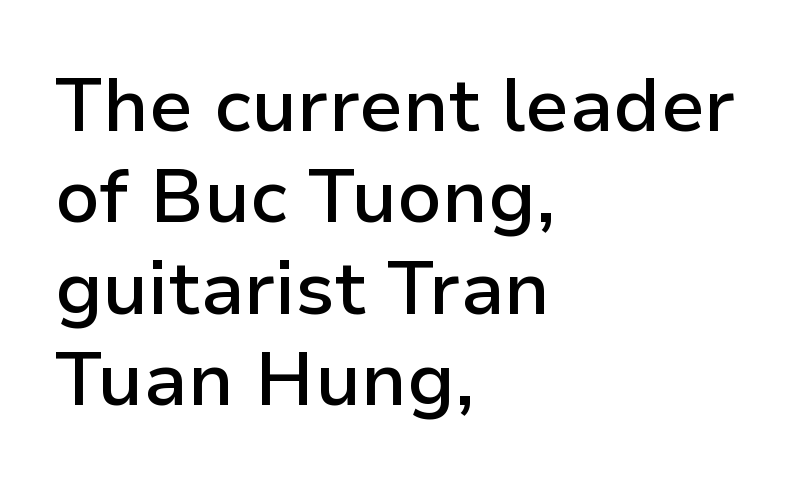
Type style note: lacks serifs. Each letter keeps its own natural width here, so spacing adapts to shape. Underline: absent. Visually the block forms a straight wall on the left and a jagged coastline on the right. Posture: vertical.
